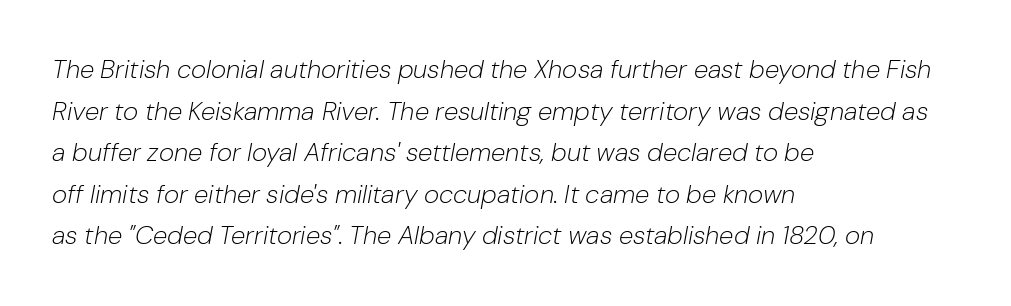
{"italic": "yes", "lean": "right", "slant_degrees": 10, "bold": "no", "underline": "no", "align": "left", "line_spacing": "normal", "line_spacing_ratio": 1.6, "letter_spacing": "normal", "letter_spacing_em": 0.0, "glyph_px": 26}
